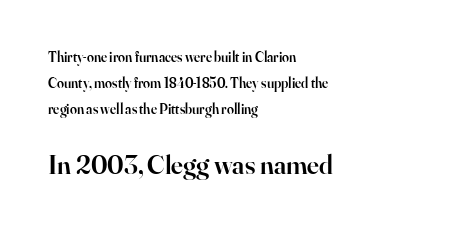
The lines in this sample share a left origin and differ only in where they stop. The passage shown begins with its smaller block and ends with its larger one. When letters stand straight like this, we call the style roman or upright. Characters follow at the spacing the type designer built in. Check the space under the baseline: it is left empty. In terms of weight, the rendering is demibold, just under bold.
